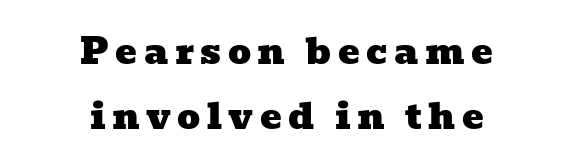
The image shows 36 px wide serif type; set centered, line spacing 1.8x, not underlined; low stroke contrast and a medium x-height.
